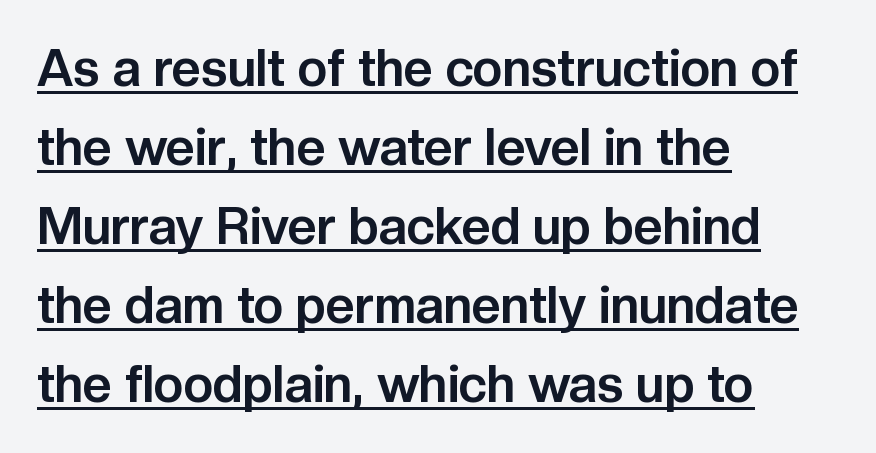
Q: Is the text bold? A: Yes.
Q: Is the text italic (slanted)? A: No, it is upright.
Q: Is the typeface a serif or a sans-serif typeface? A: Sans-serif.
Q: Is the text underlined? A: Yes.
Q: How is the paragraph aligned? A: Left-aligned.
Q: Is the spacing between letters normal or unusually wide? A: Normal.
Q: Is the spacing between lines tight, normal or loose? A: Normal.
Q: Width (condensed, normal, or wide)? A: Normal.
Q: Stroke contrast? A: Low.
Q: x-height? A: Medium.
Q: Monospaced? A: No.
